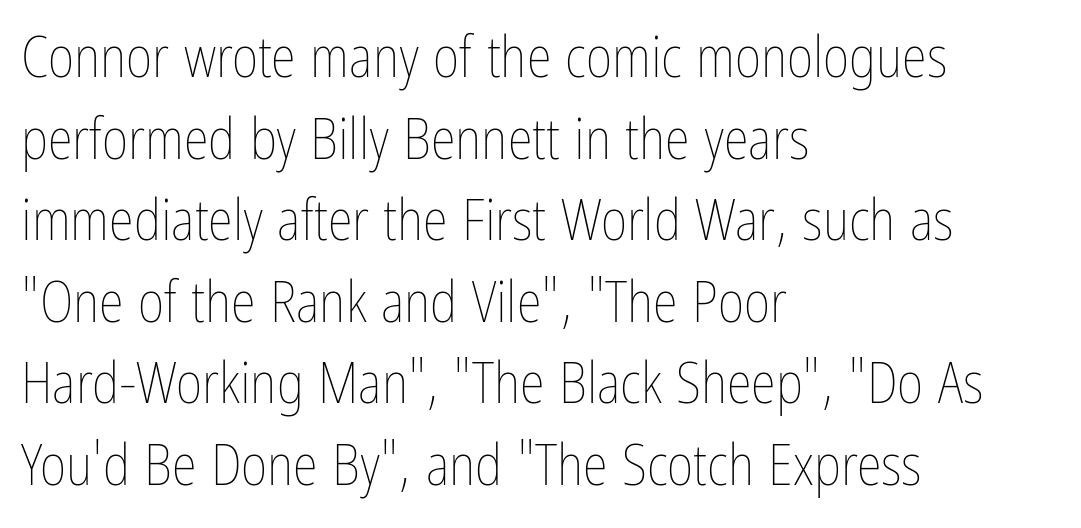
The image shows 57 px thin, condensed type, upright; set left-aligned, normal line spacing (1.43x), normal letter spacing, not underlined; low stroke contrast and a medium x-height.
